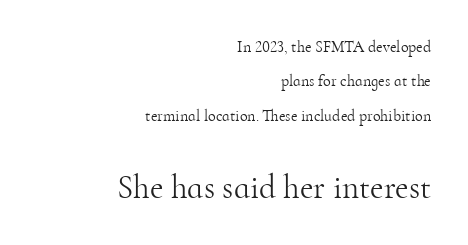
Q: Is the text bold? A: No.
Q: Is the text italic (slanted)? A: No, it is upright.
Q: Is the typeface a serif or a sans-serif typeface? A: Serif.
Q: Is the text underlined? A: No.
Q: How is the paragraph aligned? A: Right-aligned.
Q: Is the spacing between letters normal or unusually wide? A: Normal.
Q: Is the spacing between lines tight, normal or loose? A: Loose.
Q: Which block of text is set in a larger size, the first (top) or the second (bottom)? A: The second (bottom) one.
Q: Width (condensed, normal, or wide)? A: Normal.
Q: Stroke contrast? A: High.
Q: x-height? A: Small.
Q: Monospaced? A: No.
